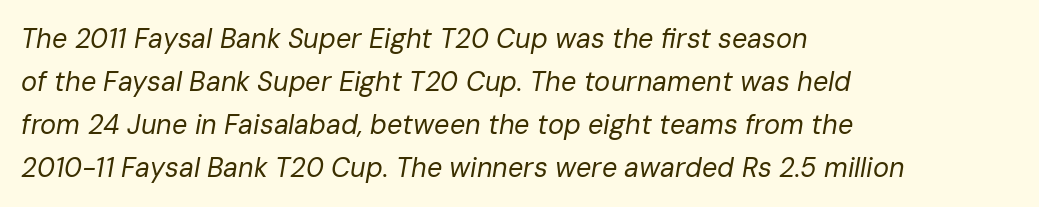
These lines keep a tight, regular rhythm from letter to letter. Weight: regular or lighter. The setting favours the left margin, as ordinary paragraphs usually do. Observe the lean: these are italic letterforms. Lines of text with bare space underneath. The space between consecutive lines is moderate.
